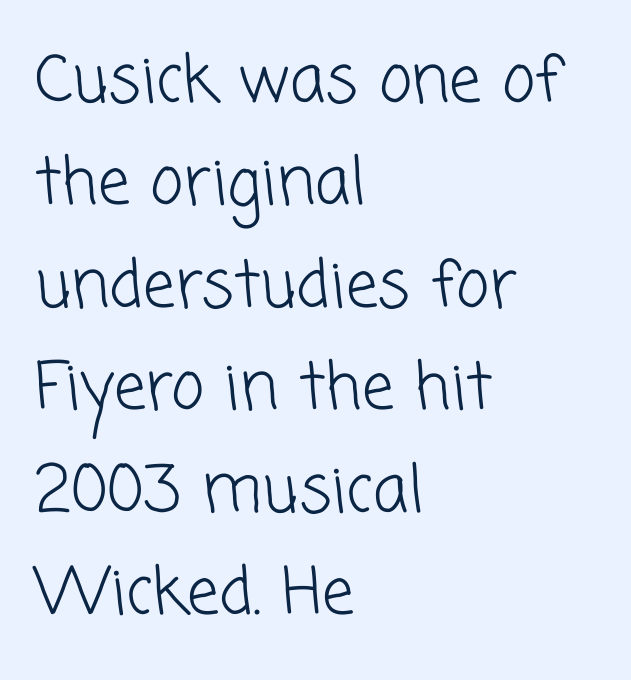
The image shows 64 px light sans-serif type; set left-aligned, normal line spacing (1.6x), normal letter spacing, not underlined; low stroke contrast and a medium x-height.
